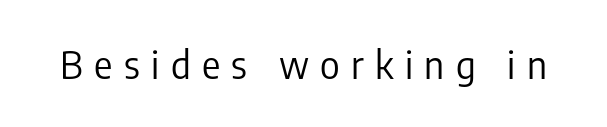
The image shows 38 px regular-weight, condensed sans-serif type, upright; set unusually wide letter spacing (+0.3 em), not underlined; low stroke contrast and a medium x-height.
